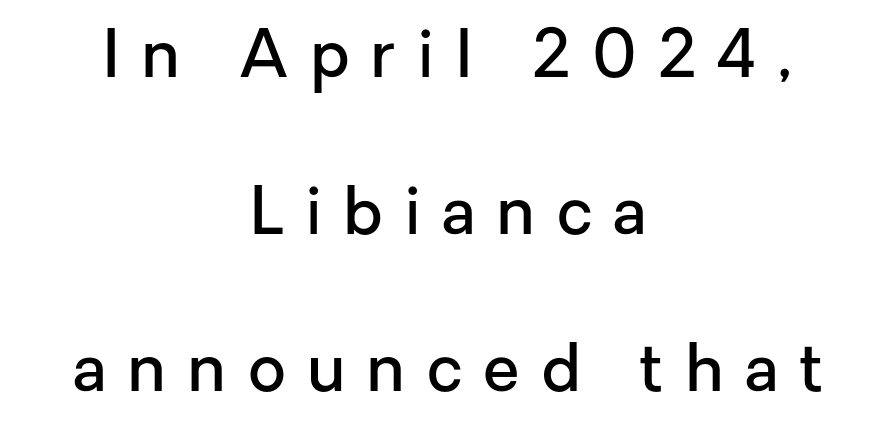
{"serif": "no", "italic": "no", "bold": "semi", "weight": "semibold", "width": "normal", "stroke_contrast": "low", "x_height": "medium", "monospaced": "no", "underline": "no", "align": "center", "line_spacing": "loose", "line_spacing_ratio": 2.38, "letter_spacing": "wide", "letter_spacing_em": 0.32, "glyph_px": 66}
